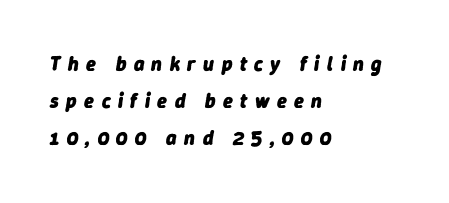
{"italic": "yes", "lean": "right", "slant_degrees": 9, "bold": "yes", "underline": "no", "align": "left", "line_spacing_ratio": 1.86, "letter_spacing": "wide", "letter_spacing_em": 0.37, "glyph_px": 20}
